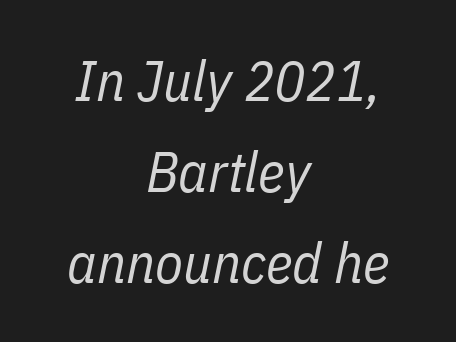
{"italic": "yes", "lean": "right", "slant_degrees": 11, "bold": "no", "weight": "regular", "width": "condensed", "stroke_contrast": "low", "x_height": "medium", "monospaced": "no", "underline": "no", "align": "center", "line_spacing": "normal", "line_spacing_ratio": 1.6, "letter_spacing": "normal", "letter_spacing_em": 0.0, "glyph_px": 57}
